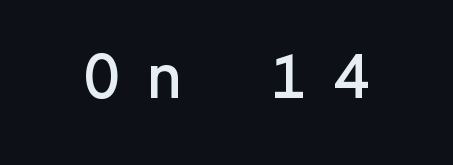
The image shows 62 px sans-serif type, upright, monospaced; set unusually wide letter spacing (+0.39 em), not underlined; low stroke contrast and a medium x-height.
